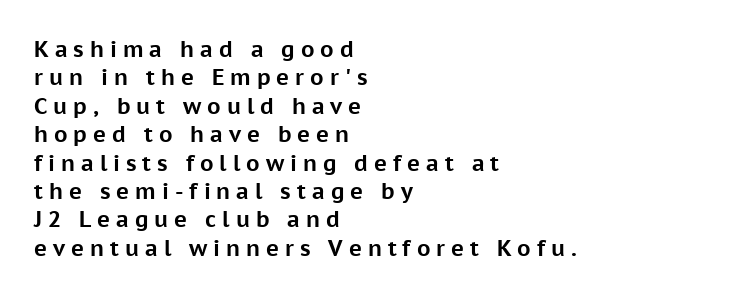
Q: Is the text bold? A: Yes.
Q: Is the text italic (slanted)? A: No, it is upright.
Q: Is the text underlined? A: No.
Q: How is the paragraph aligned? A: Left-aligned.
Q: Is the spacing between letters normal or unusually wide? A: Unusually wide.
Q: Is the spacing between lines tight, normal or loose? A: Normal.
